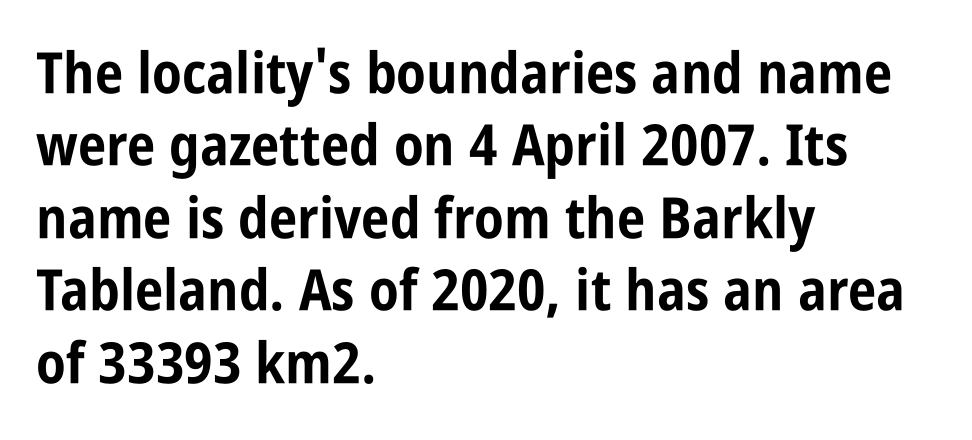
Q: Is the text bold? A: Yes.
Q: Is the text italic (slanted)? A: No, it is upright.
Q: Is the typeface a serif or a sans-serif typeface? A: Sans-serif.
Q: Is the text underlined? A: No.
Q: How is the paragraph aligned? A: Left-aligned.
Q: Is the spacing between letters normal or unusually wide? A: Normal.
Q: Is the spacing between lines tight, normal or loose? A: Normal.
Q: Width (condensed, normal, or wide)? A: Condensed.
Q: Stroke contrast? A: Low.
Q: x-height? A: Large.
Q: Monospaced? A: No.
